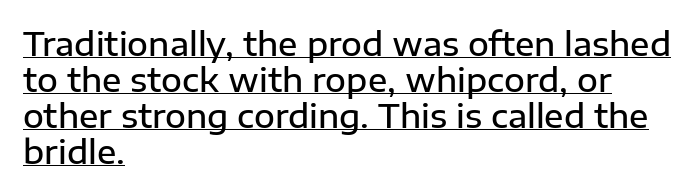
Students, observe: this is what under-led, compact text looks like. Quick note: not italic, upright. Every letter is mildly thick-stroked: semibold rather than bold. Each letter keeps its own natural width here, so spacing adapts to shape. Stroke terminals: plain, sans-serif.
